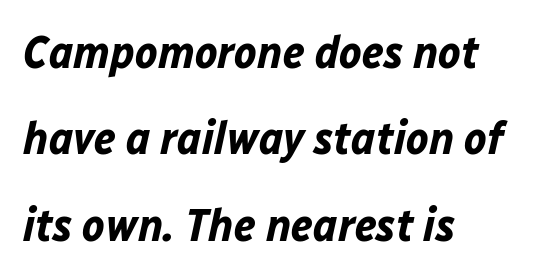
{"italic": "yes", "lean": "right", "slant_degrees": 12, "bold": "yes", "weight": "bold", "width": "normal", "stroke_contrast": "low", "x_height": "medium", "monospaced": "no", "underline": "no", "align": "left", "line_spacing_ratio": 1.84, "letter_spacing": "normal", "letter_spacing_em": 0.0, "glyph_px": 47}
